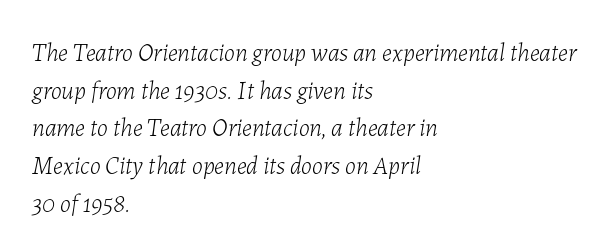
Q: Is the text bold? A: No.
Q: Is the text italic (slanted)? A: Yes, it leans right by about 7 degrees.
Q: Is the text underlined? A: No.
Q: How is the paragraph aligned? A: Left-aligned.
Q: Is the spacing between letters normal or unusually wide? A: Normal.
Q: Is the spacing between lines tight, normal or loose? A: Normal.
